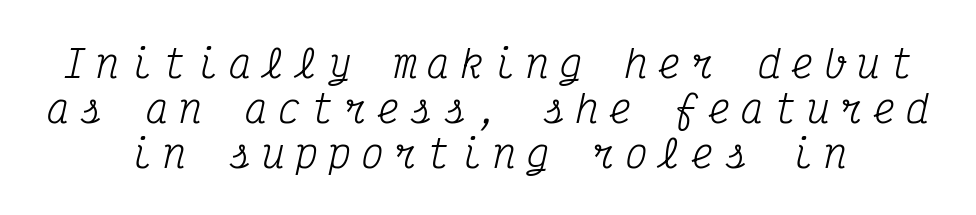
Q: Is the text bold? A: No.
Q: Is the text italic (slanted)? A: Yes, it leans right by about 12 degrees.
Q: Is the typeface a serif or a sans-serif typeface? A: Serif.
Q: Is the text underlined? A: No.
Q: Is the spacing between letters normal or unusually wide? A: Unusually wide.
Q: Width (condensed, normal, or wide)? A: Condensed.
Q: Stroke contrast? A: Medium.
Q: x-height? A: Medium.
Q: Monospaced? A: Yes.
